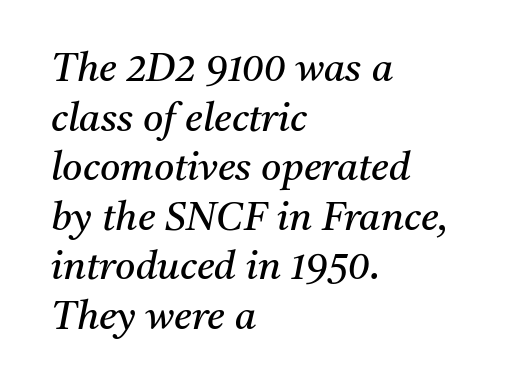
The image shows 39 px regular-weight serif type, italic (leaning right); set left-aligned, normal line spacing (1.27x), normal letter spacing, not underlined; medium stroke contrast and a medium x-height.
